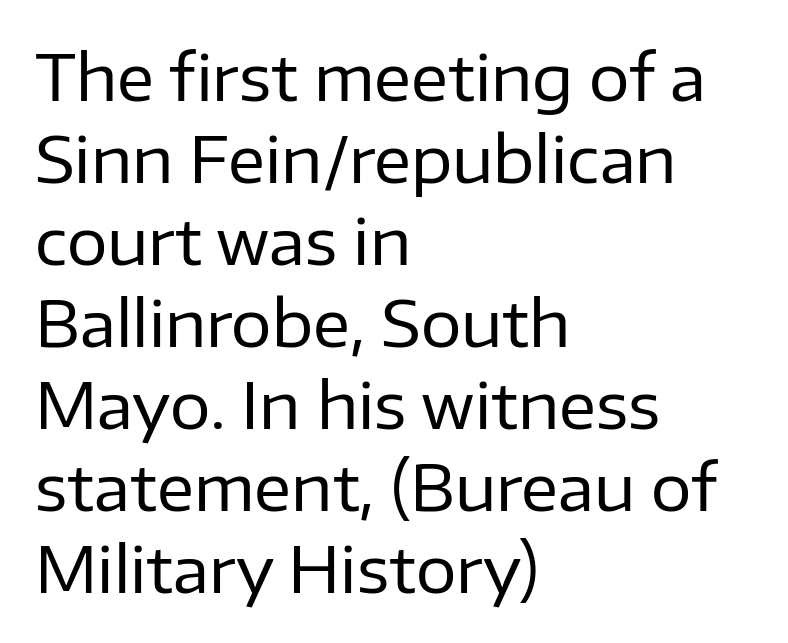
{"serif": "no", "italic": "no", "bold": "no", "weight": "regular", "width": "normal", "stroke_contrast": "low", "x_height": "medium", "monospaced": "no", "underline": "no", "align": "left", "line_spacing": "normal", "line_spacing_ratio": 1.28, "letter_spacing": "normal", "letter_spacing_em": 0.0, "glyph_px": 64}
